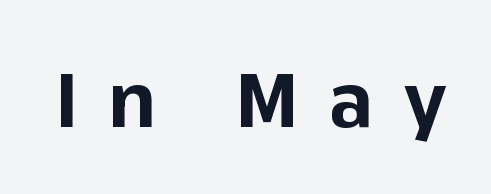
Q: Is the text bold? A: Yes.
Q: Is the text italic (slanted)? A: No, it is upright.
Q: Is the typeface a serif or a sans-serif typeface? A: Sans-serif.
Q: Is the text underlined? A: No.
Q: Is the spacing between letters normal or unusually wide? A: Unusually wide.
Q: Width (condensed, normal, or wide)? A: Normal.
Q: Stroke contrast? A: Low.
Q: x-height? A: Medium.
Q: Monospaced? A: No.
